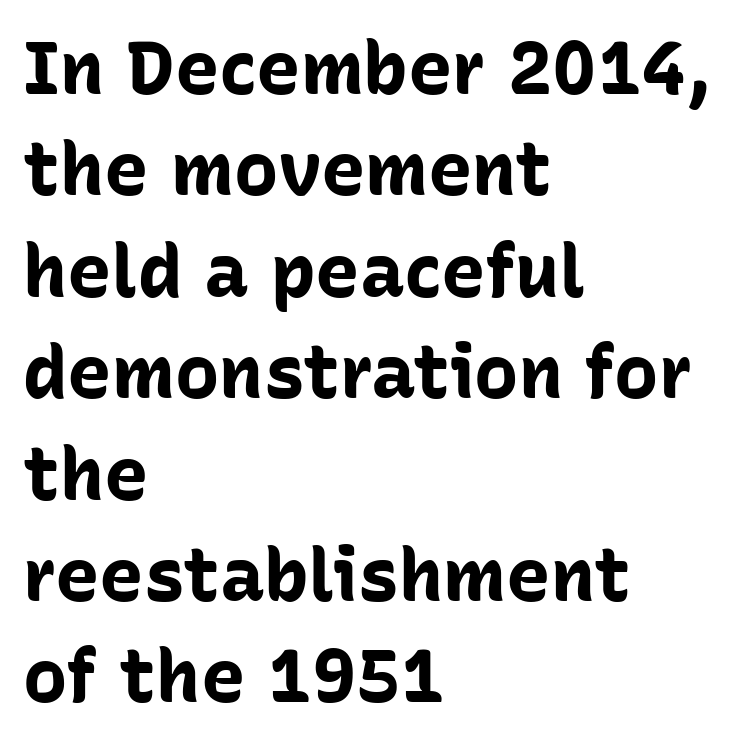
Spacing between characters is what you'd get straight out of the box. Varying glyph widths throughout — classic text-font behaviour. Look at the stroke-to-counter ratio: heavy, a bold. Notice how the stems are strictly vertical — no italics here.
